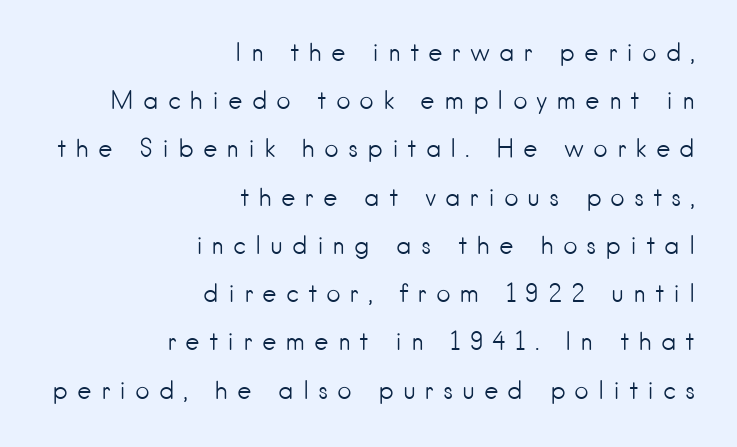
Spacing between characters has been opened up far beyond the box default. A bare baseline throughout the passage. Characters remain perfectly vertical along every line. The typesetting does not lean heavy: it is not bold. The setting favours the right margin, as signatures and pull-quotes sometimes do. Does the leading feel generous? Absolutely, it's lavish.
